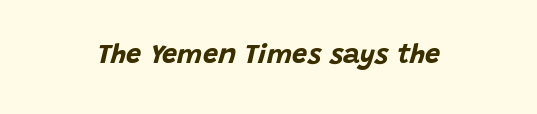
Q: Is the text bold? A: Yes.
Q: Is the text italic (slanted)? A: Yes, it leans right by about 15 degrees.
Q: Is the text underlined? A: No.
Q: Is the spacing between letters normal or unusually wide? A: Normal.
